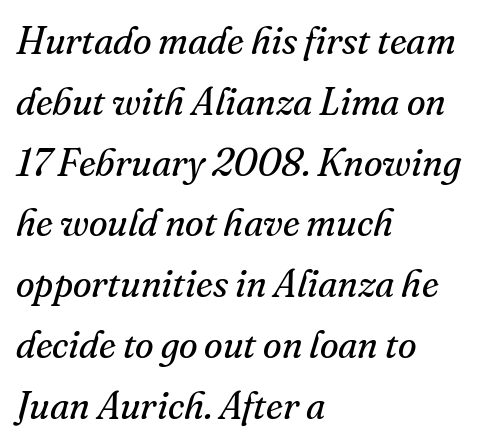
The image shows 38 px regular-weight serif type, italic (leaning right); set left-aligned, normal line spacing (1.6x), normal letter spacing, not underlined; medium stroke contrast and a small x-height.
